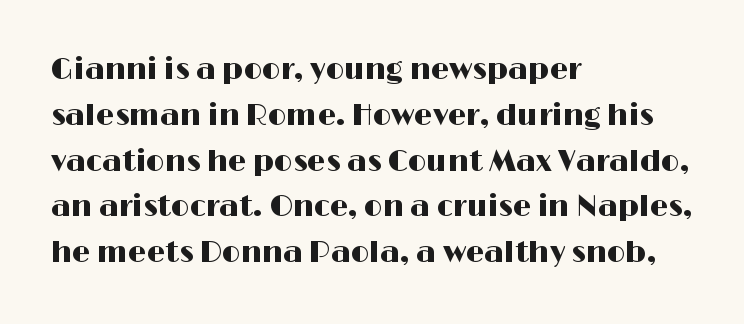
These lines stack with their left ends in a neat column. You could call the tracking neutral — neither tight nor loose. A typesetter would mark this as roman, not italic. The text was rendered using a sans face with plain stroke endings. Clear beneath every line of the passage. Evenly set lines give the paragraph a standard silhouette.
